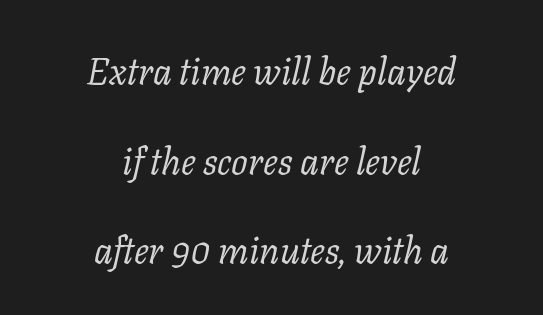
The image shows 37 px regular-weight serif type, italic (leaning right); set centered, loose line spacing (2.42x), normal letter spacing, not underlined; low stroke contrast and a medium x-height.
